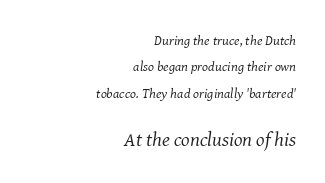
The image shows 20 px text type, italic (leaning right); set right-aligned, line spacing 1.88x, normal letter spacing, not underlined; the second (bottom) block is 1.43x larger.
